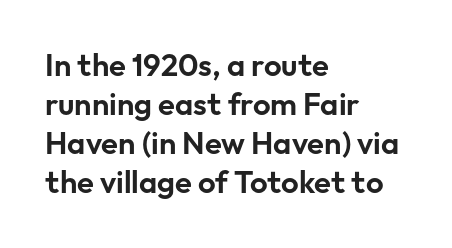
Which margin do the lines hug? The left one — the right edge is uneven. These lines are rendered in a variable-pitch font. Baseline-to-baseline distance is the conventional proportion of letter height. The passage shown is typeset with a sans-serif family. Posture: vertical.
